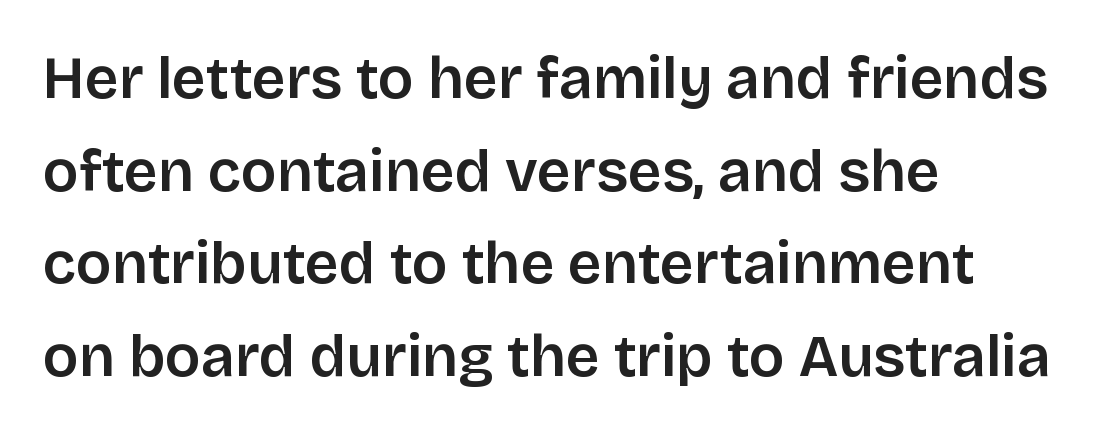
Q: Is the text italic (slanted)? A: No, it is upright.
Q: Is the typeface a serif or a sans-serif typeface? A: Sans-serif.
Q: Is the text underlined? A: No.
Q: How is the paragraph aligned? A: Left-aligned.
Q: Is the spacing between letters normal or unusually wide? A: Normal.
Q: Is the spacing between lines tight, normal or loose? A: Normal.
Q: Width (condensed, normal, or wide)? A: Normal.
Q: Stroke contrast? A: Low.
Q: x-height? A: Large.
Q: Monospaced? A: No.
